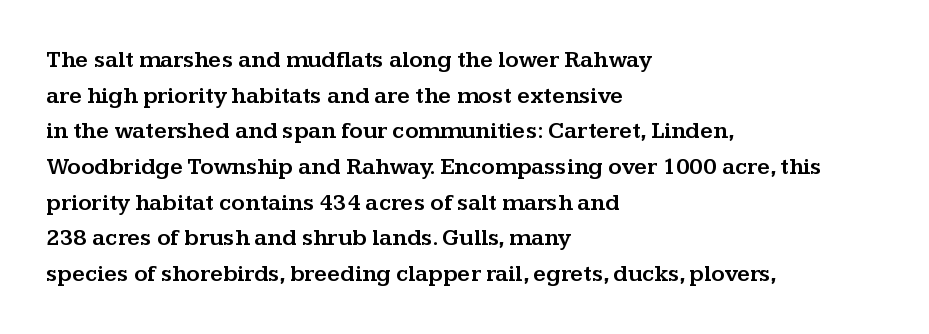
The image shows 23 px text type, upright; set left-aligned, normal line spacing (1.55x), normal letter spacing, not underlined.
